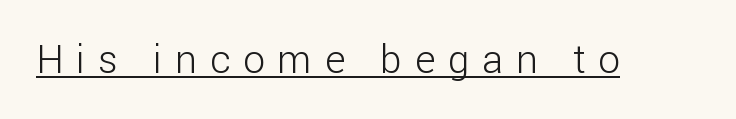
{"serif": "no", "italic": "no", "bold": "no", "weight": "light", "width": "normal", "stroke_contrast": "low", "x_height": "medium", "monospaced": "no", "underline": "yes", "letter_spacing": "wide", "letter_spacing_em": 0.33, "glyph_px": 39}
